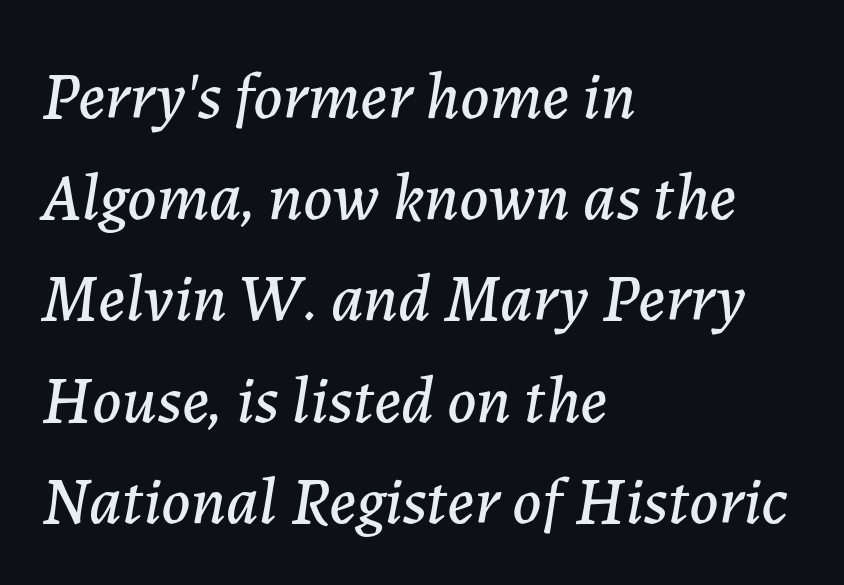
The image shows 67 px text type, italic (leaning right); set left-aligned, normal line spacing (1.51x), normal letter spacing, not underlined; low stroke contrast and a medium x-height.
